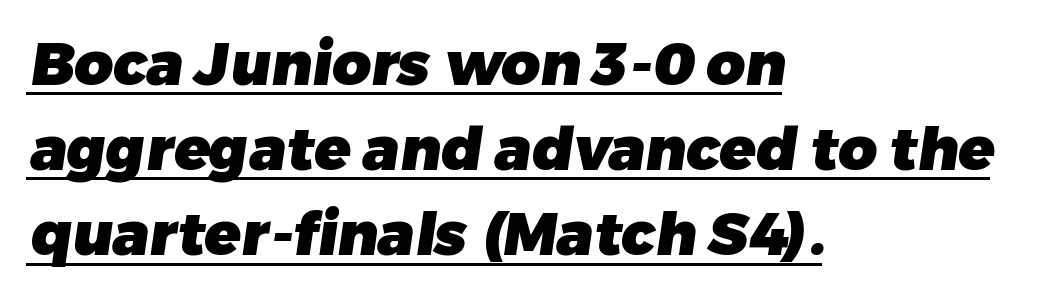
The image shows 60 px heavy sans-serif type; set left-aligned, normal line spacing (1.42x), normal letter spacing, underlined; low stroke contrast and a medium x-height.
